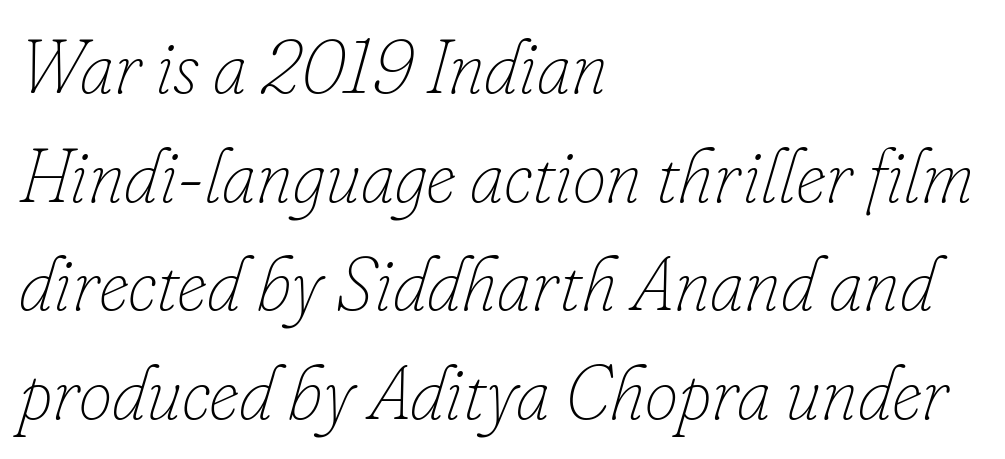
Visually the block forms a straight wall on the left and a jagged coastline on the right. Here the designer chose a conventional face with non-uniform glyph widths. Evenly set lines give the paragraph a standard silhouette. Tracking here is standard; glyphs follow each other at the usual distance. Notice how the stems are inclined rather than vertical — that's the hallmark of italics. Decoration check: the copy has no underline.
